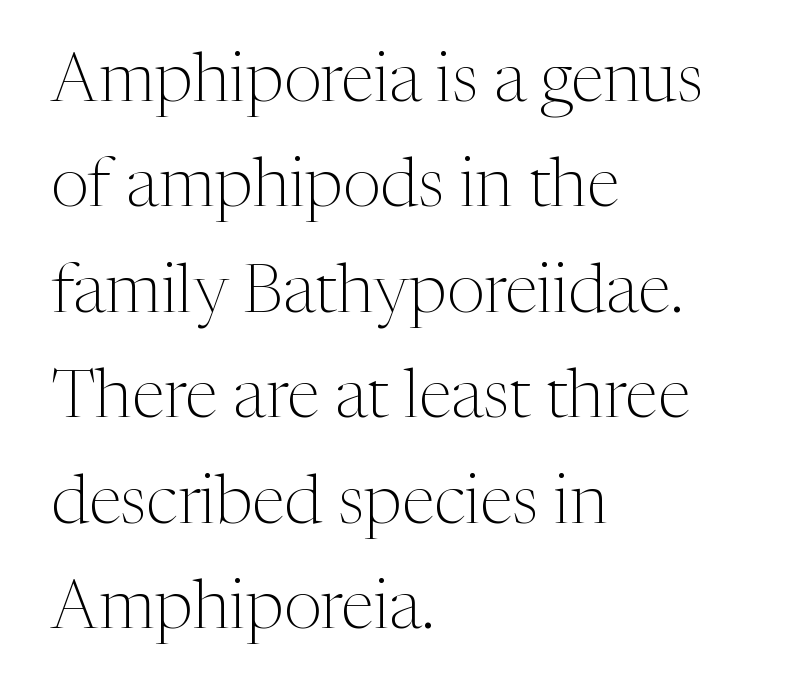
Underlining? Definitely not there. The letters sit at their default tracking, neither squeezed nor spread. No letter is thick-stroked: the sample isn't bold. The rendering uses natural spacing where letterforms have individual widths. This rendering uses left alignment, leaving the right contour irregular.
